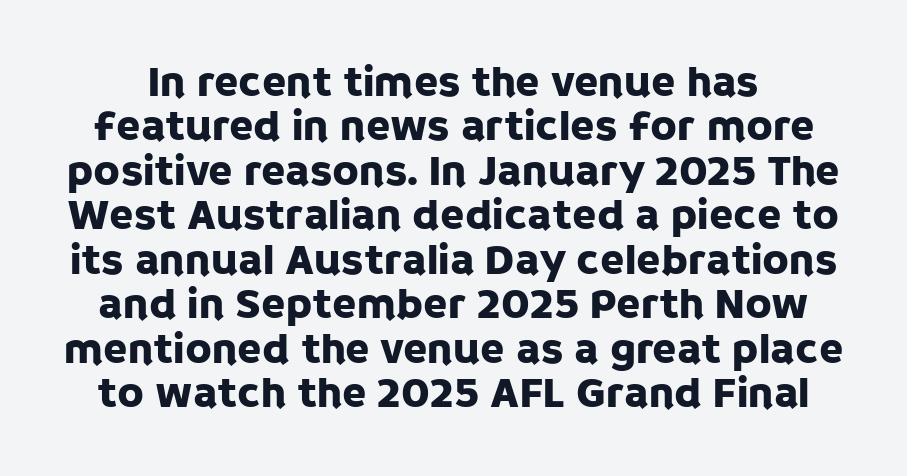
Q: Is the text italic (slanted)? A: No, it is upright.
Q: Is the typeface a serif or a sans-serif typeface? A: Sans-serif.
Q: Is the text underlined? A: No.
Q: Is the spacing between letters normal or unusually wide? A: Normal.
Q: Is the spacing between lines tight, normal or loose? A: Tight.
Q: Width (condensed, normal, or wide)? A: Normal.
Q: Stroke contrast? A: Low.
Q: x-height? A: Large.
Q: Monospaced? A: No.
